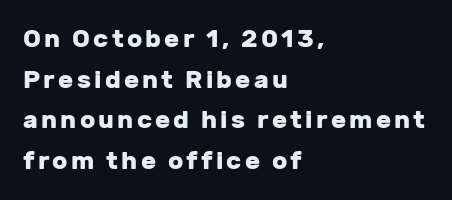
Q: Is the text bold? A: Yes.
Q: Is the text italic (slanted)? A: No, it is upright.
Q: Is the text underlined? A: No.
Q: How is the paragraph aligned? A: Left-aligned.
Q: Is the spacing between lines tight, normal or loose? A: Normal.
